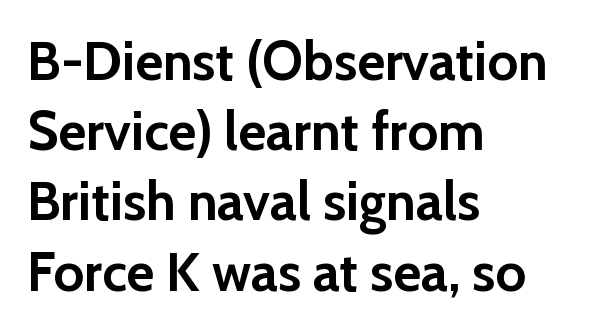
{"serif": "no", "italic": "no", "bold": "yes", "weight": "semibold", "width": "normal", "stroke_contrast": "low", "x_height": "medium", "monospaced": "no", "underline": "no", "align": "left", "line_spacing": "normal", "line_spacing_ratio": 1.3, "letter_spacing": "normal", "letter_spacing_em": 0.0, "glyph_px": 54}
